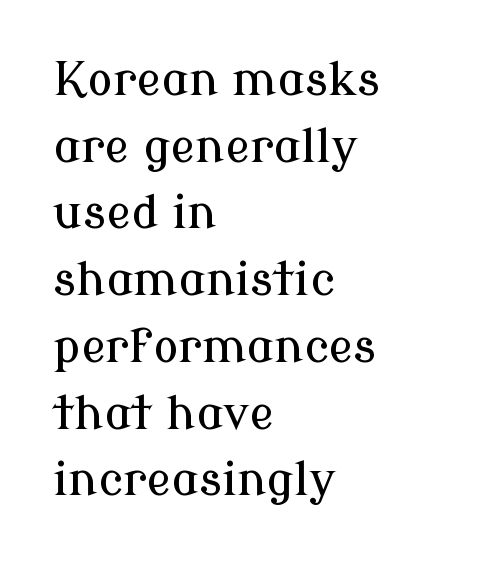
Q: Is the text italic (slanted)? A: No, it is upright.
Q: Is the typeface a serif or a sans-serif typeface? A: Serif.
Q: Is the text underlined? A: No.
Q: How is the paragraph aligned? A: Left-aligned.
Q: Is the spacing between letters normal or unusually wide? A: Normal.
Q: Is the spacing between lines tight, normal or loose? A: Normal.
Q: Width (condensed, normal, or wide)? A: Normal.
Q: Stroke contrast? A: Low.
Q: x-height? A: Medium.
Q: Monospaced? A: No.
